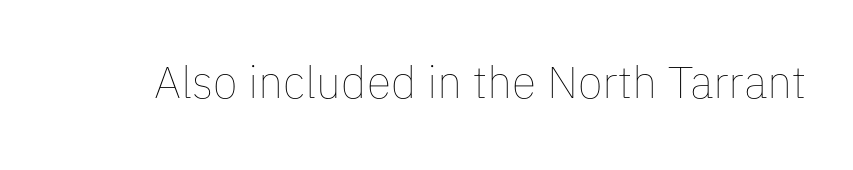
These lines are rendered in a variable-pitch font. Standard letterfit; no display-style spreading of the glyphs. Italic? Not at all — the glyphs are vertical. Bold? No — there's no thickening of the strokes. Any mark beneath the type? The region is blank.
